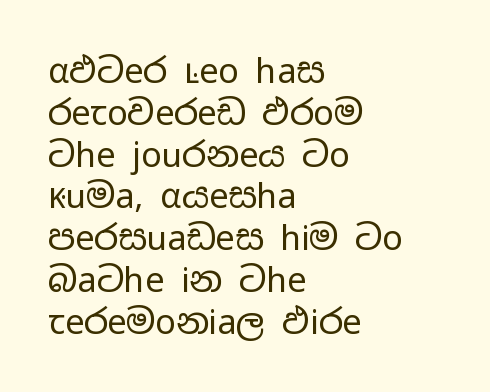
Q: Is the text bold? A: No.
Q: Is the text italic (slanted)? A: No, it is upright.
Q: Is the typeface a serif or a sans-serif typeface? A: Sans-serif.
Q: Is the text underlined? A: No.
Q: How is the paragraph aligned? A: Left-aligned.
Q: Is the spacing between letters normal or unusually wide? A: Normal.
Q: Width (condensed, normal, or wide)? A: Wide.
Q: Stroke contrast? A: Low.
Q: x-height? A: Medium.
Q: Monospaced? A: No.
